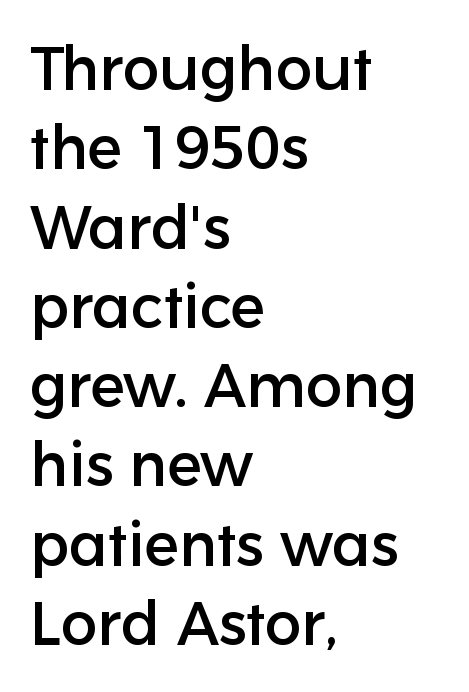
The image shows 61 px sans-serif type, upright; set left-aligned, normal line spacing (1.3x), normal letter spacing, not underlined; low stroke contrast and a medium x-height.
